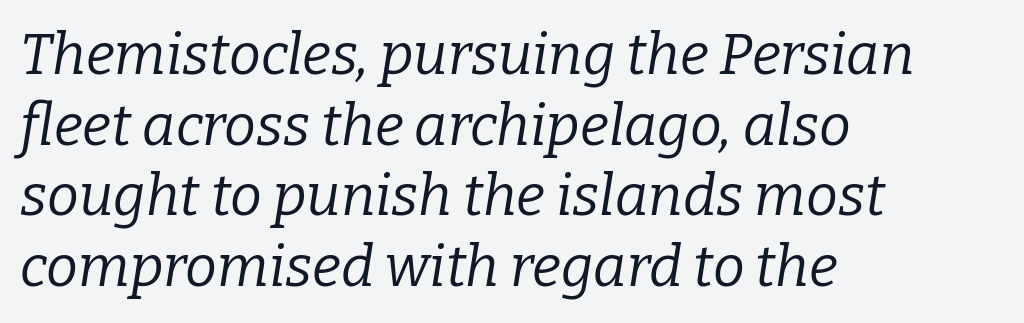
{"serif": "yes", "italic": "yes", "lean": "right", "slant_degrees": 9, "bold": "no", "weight": "regular", "width": "normal", "stroke_contrast": "low", "x_height": "medium", "monospaced": "no", "underline": "no", "align": "left", "line_spacing_ratio": 1.24, "letter_spacing": "normal", "letter_spacing_em": 0.0, "glyph_px": 57}
